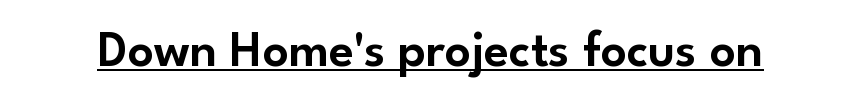
The image shows 51 px sans-serif type, upright; set normal letter spacing, underlined; low stroke contrast and a small x-height.
